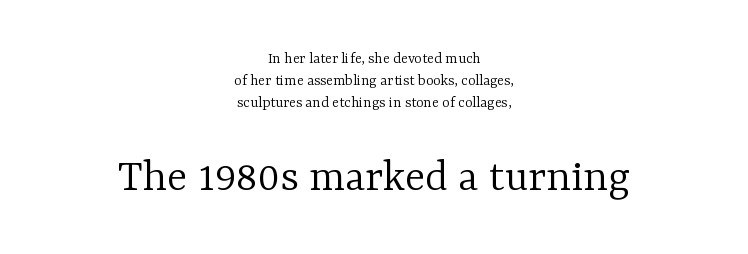
Q: Is the text bold? A: No.
Q: Is the text italic (slanted)? A: No, it is upright.
Q: Is the typeface a serif or a sans-serif typeface? A: Serif.
Q: Is the text underlined? A: No.
Q: How is the paragraph aligned? A: Centered.
Q: Is the spacing between letters normal or unusually wide? A: Normal.
Q: Is the spacing between lines tight, normal or loose? A: Normal.
Q: Which block of text is set in a larger size, the first (top) or the second (bottom)? A: The second (bottom) one.
Q: Width (condensed, normal, or wide)? A: Normal.
Q: Stroke contrast? A: Low.
Q: x-height? A: Medium.
Q: Monospaced? A: No.
